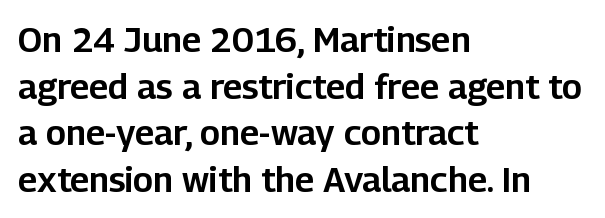
You can tell from the bare stems that sans-serif type was used. The ragged edge is on the right, which tells us the setting is flush left. Characters follow at the spacing the type designer built in. Leading matches the norm, producing a regular column. The face used here is proportionally spaced, like ordinary book or web type.
